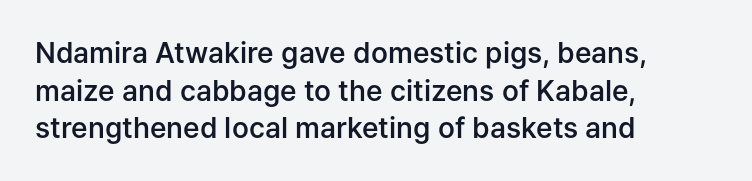
The face used here is proportionally spaced, like ordinary book or web type. Posture: straight, roman, zero tilt. Moderately thickened strokes mark this as semibold type. Regarding serifs, this sample does without them.
